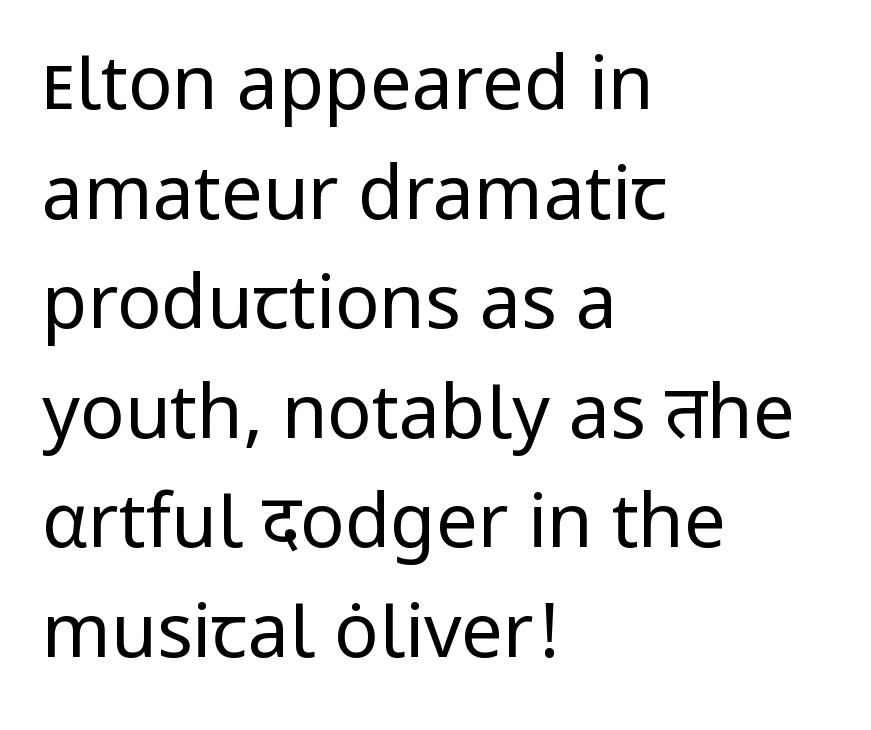
The image shows 74 px regular-weight sans-serif type, upright; set left-aligned, normal line spacing (1.48x), normal letter spacing, not underlined; low stroke contrast and a medium x-height.
